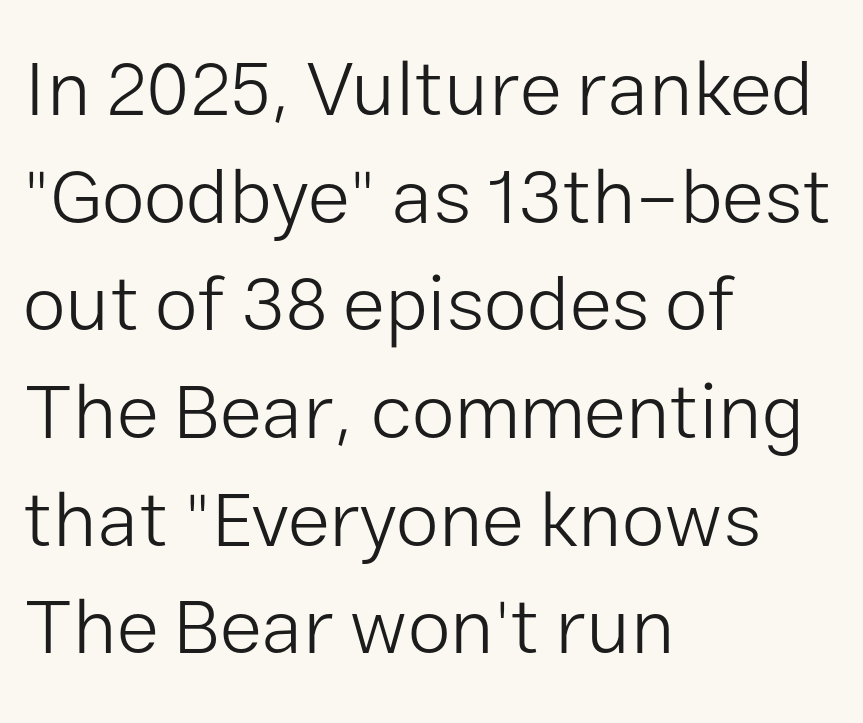
Q: Is the text bold? A: No.
Q: Is the text italic (slanted)? A: No, it is upright.
Q: Is the typeface a serif or a sans-serif typeface? A: Sans-serif.
Q: Is the text underlined? A: No.
Q: How is the paragraph aligned? A: Left-aligned.
Q: Is the spacing between letters normal or unusually wide? A: Normal.
Q: Is the spacing between lines tight, normal or loose? A: Normal.
Q: Width (condensed, normal, or wide)? A: Normal.
Q: Stroke contrast? A: Low.
Q: x-height? A: Medium.
Q: Monospaced? A: No.
